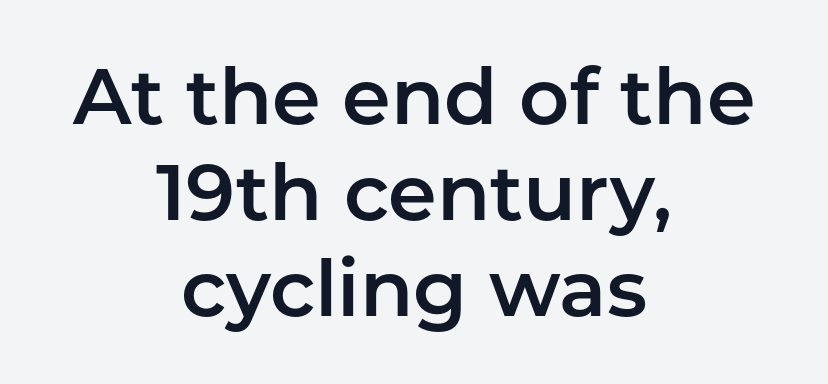
{"serif": "no", "italic": "no", "width": "normal", "stroke_contrast": "low", "x_height": "medium", "monospaced": "no", "underline": "no", "align": "center", "line_spacing_ratio": 1.23, "letter_spacing": "normal", "letter_spacing_em": 0.0, "glyph_px": 78}
